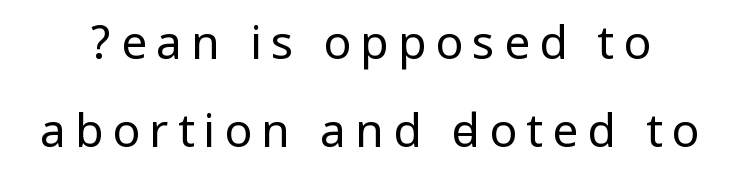
{"serif": "no", "italic": "no", "bold": "no", "weight": "regular", "width": "condensed", "stroke_contrast": "low", "underline": "no", "line_spacing": "loose", "line_spacing_ratio": 1.92, "letter_spacing": "wide", "letter_spacing_em": 0.2, "glyph_px": 46}
